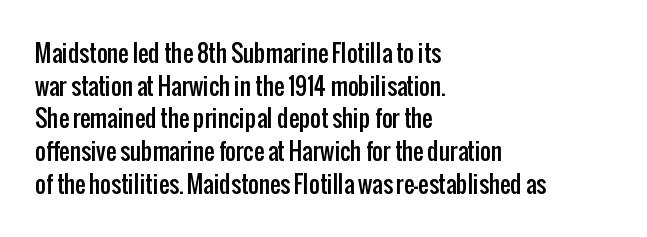
The image shows 23 px text type, upright; set left-aligned, normal line spacing (1.42x), normal letter spacing, not underlined.
